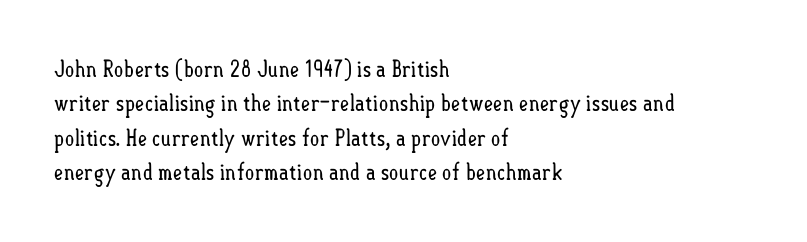
{"italic": "no", "bold": "no", "underline": "no", "align": "left", "line_spacing": "normal", "line_spacing_ratio": 1.49, "letter_spacing": "normal", "letter_spacing_em": 0.0, "glyph_px": 23}
